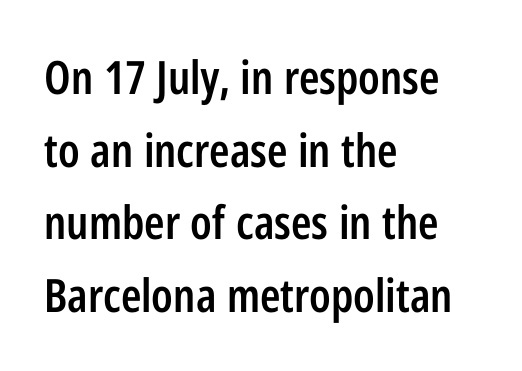
{"serif": "no", "italic": "no", "bold": "semi", "weight": "semibold", "width": "condensed", "stroke_contrast": "low", "x_height": "medium", "monospaced": "no", "underline": "no", "align": "left", "line_spacing": "normal", "line_spacing_ratio": 1.58, "letter_spacing": "normal", "letter_spacing_em": 0.0, "glyph_px": 46}
